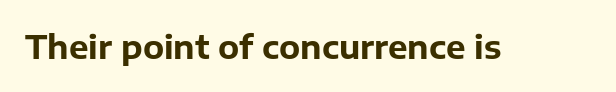
{"serif": "no", "italic": "no", "bold": "yes", "weight": "bold", "width": "normal", "stroke_contrast": "low", "x_height": "medium", "monospaced": "no", "underline": "no", "letter_spacing": "normal", "letter_spacing_em": 0.0, "glyph_px": 33}
